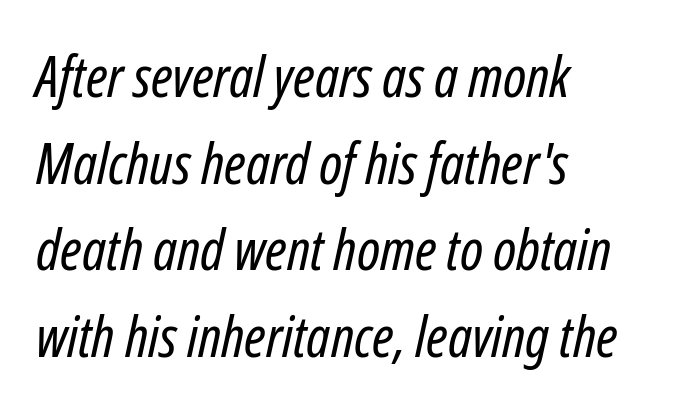
The image shows 57 px regular-weight, condensed type, italic (leaning right); set left-aligned, normal line spacing (1.52x), normal letter spacing, not underlined; low stroke contrast and a medium x-height.
